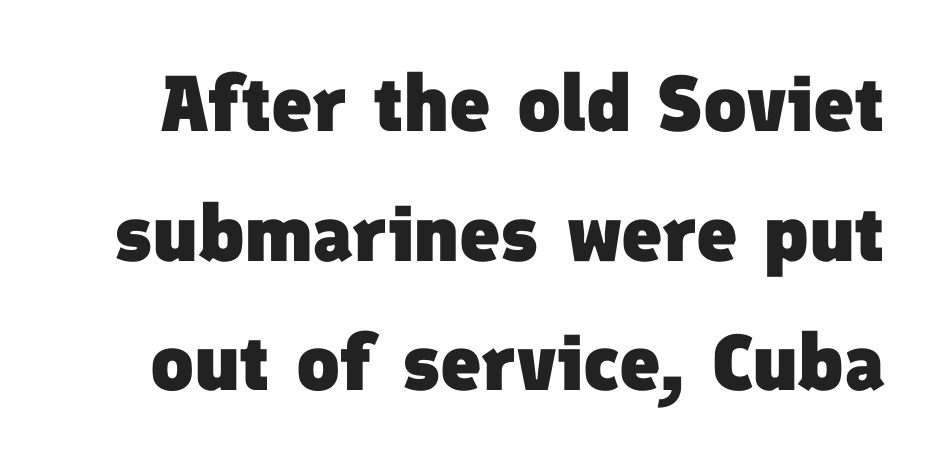
Q: Is the text bold? A: Yes.
Q: Is the typeface a serif or a sans-serif typeface? A: Sans-serif.
Q: Is the text underlined? A: No.
Q: Is the spacing between letters normal or unusually wide? A: Normal.
Q: Is the spacing between lines tight, normal or loose? A: Normal.
Q: Width (condensed, normal, or wide)? A: Normal.
Q: Stroke contrast? A: Low.
Q: x-height? A: Medium.
Q: Monospaced? A: No.
